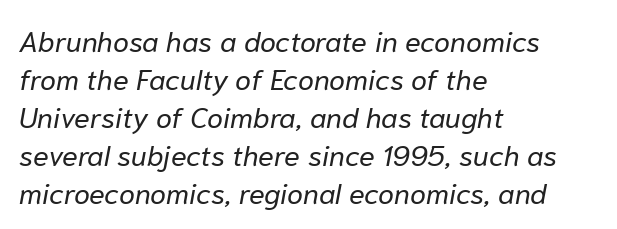
Q: Is the text bold? A: No.
Q: Is the text italic (slanted)? A: Yes, it leans right by about 10 degrees.
Q: Is the text underlined? A: No.
Q: How is the paragraph aligned? A: Left-aligned.
Q: Is the spacing between letters normal or unusually wide? A: Normal.
Q: Is the spacing between lines tight, normal or loose? A: Normal.
Q: Width (condensed, normal, or wide)? A: Normal.
Q: Stroke contrast? A: Low.
Q: x-height? A: Medium.
Q: Monospaced? A: No.
